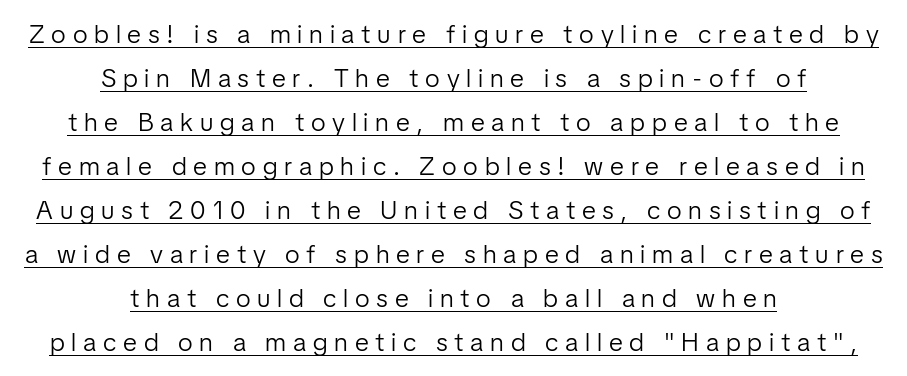
{"italic": "no", "bold": "no", "underline": "yes", "align": "center", "line_spacing": "normal", "line_spacing_ratio": 1.69, "letter_spacing": "wide", "letter_spacing_em": 0.26, "glyph_px": 26}
